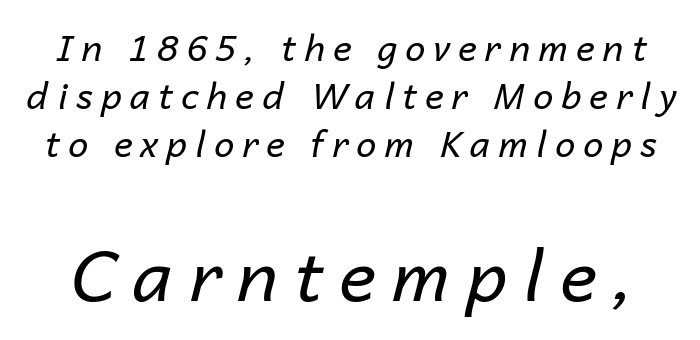
{"italic": "yes", "lean": "right", "slant_degrees": 14, "bold": "no", "weight": "regular", "width": "normal", "stroke_contrast": "low", "x_height": "medium", "monospaced": "no", "underline": "no", "line_spacing": "normal", "line_spacing_ratio": 1.34, "letter_spacing": "wide", "letter_spacing_em": 0.23, "larger_block": "second", "size_ratio": 1.97, "glyph_px": 71}
